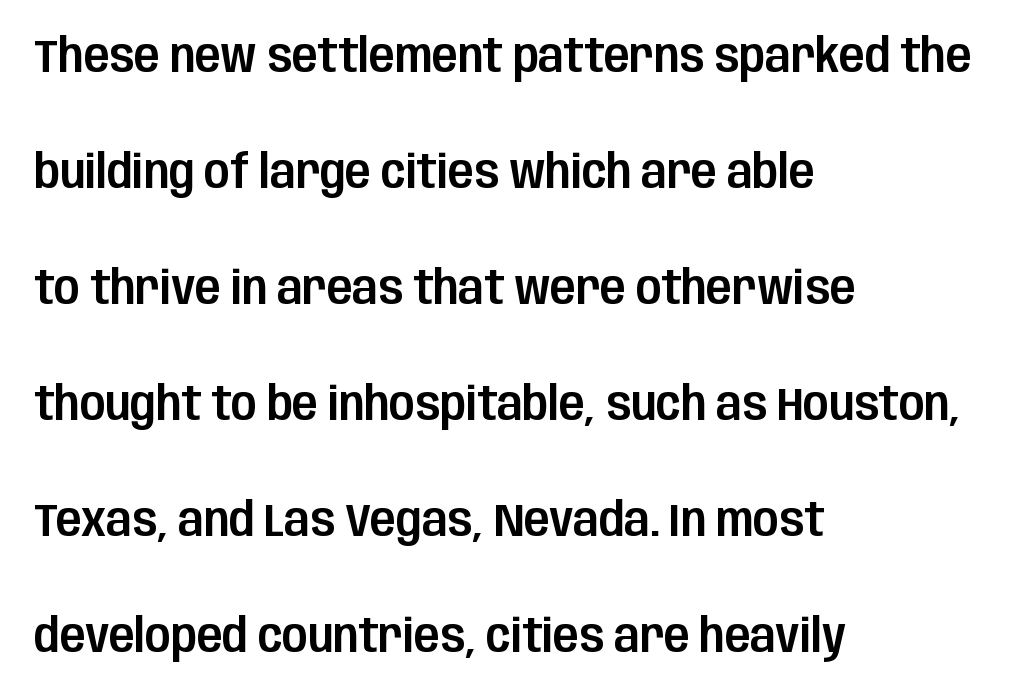
This sample uses a sans-serif face. The rendering uses natural spacing where letterforms have individual widths. These lines stack with their left ends in a neat column. A bare baseline throughout the passage.
